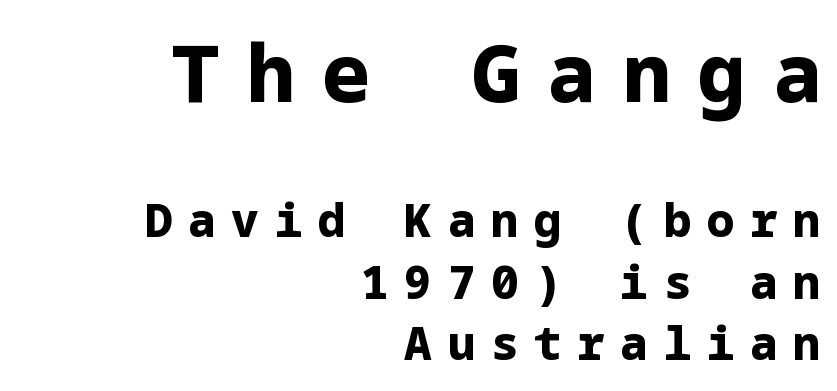
Two sizes are in play, and the larger belongs to the first block. Teacher's note: observe the even right margin — that is flush-right alignment. There is plenty of visible air inserted between adjacent glyphs. Quick note: not italic, upright.
